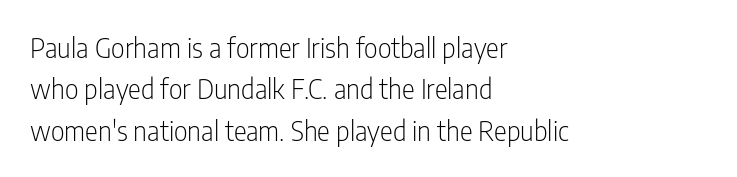
The image shows 27 px text type, upright; set left-aligned, normal line spacing (1.53x), normal letter spacing, not underlined.
